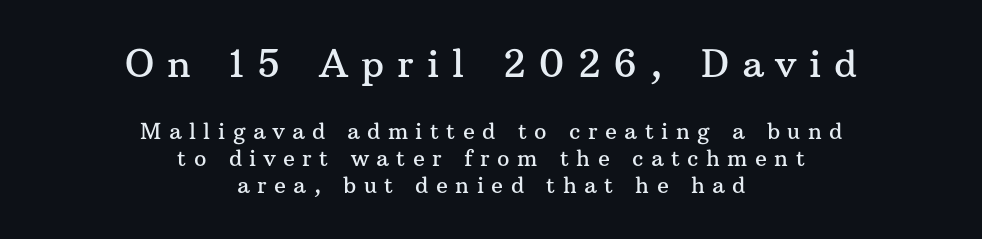
Q: Is the text italic (slanted)? A: No, it is upright.
Q: Is the typeface a serif or a sans-serif typeface? A: Serif.
Q: Is the text underlined? A: No.
Q: How is the paragraph aligned? A: Centered.
Q: Is the spacing between letters normal or unusually wide? A: Unusually wide.
Q: Which block of text is set in a larger size, the first (top) or the second (bottom)? A: The first (top) one.
Q: Width (condensed, normal, or wide)? A: Normal.
Q: Stroke contrast? A: Medium.
Q: x-height? A: Medium.
Q: Monospaced? A: No.
